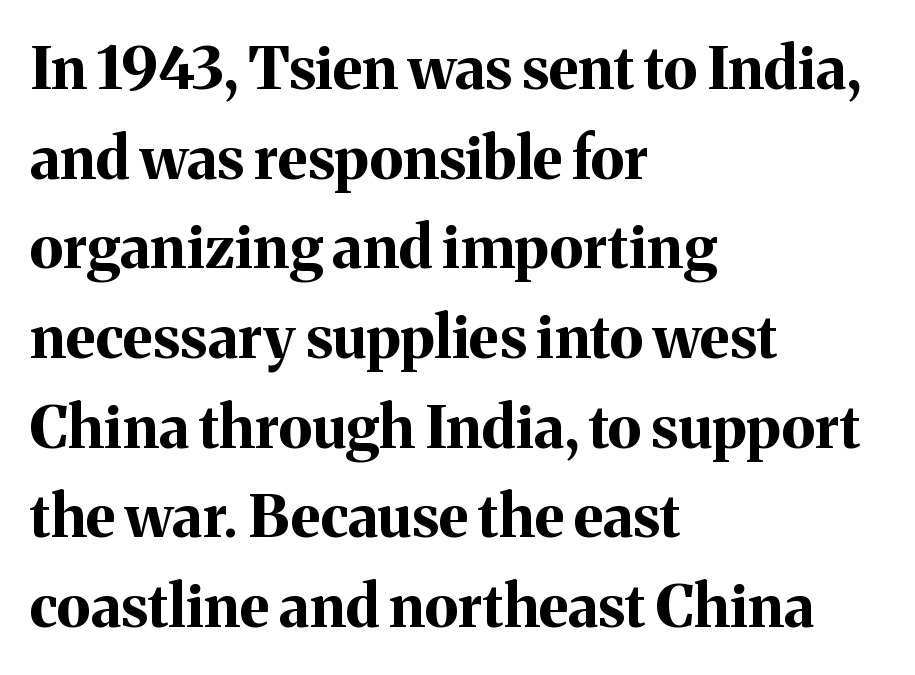
{"serif": "yes", "italic": "no", "bold": "yes", "weight": "bold", "width": "normal", "stroke_contrast": "medium", "x_height": "medium", "monospaced": "no", "underline": "no", "align": "left", "line_spacing": "normal", "line_spacing_ratio": 1.52, "letter_spacing": "normal", "letter_spacing_em": 0.0, "glyph_px": 59}
